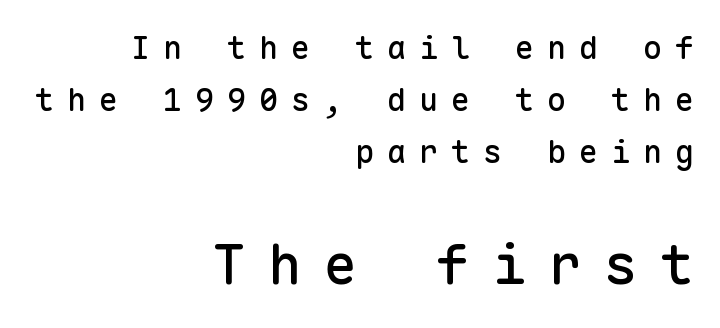
The image shows 56 px sans-serif type, upright, monospaced; set right-aligned, normal line spacing (1.62x), unusually wide letter spacing (+0.4 em), not underlined; the second (bottom) block is 1.75x larger; low stroke contrast and a medium x-height.
